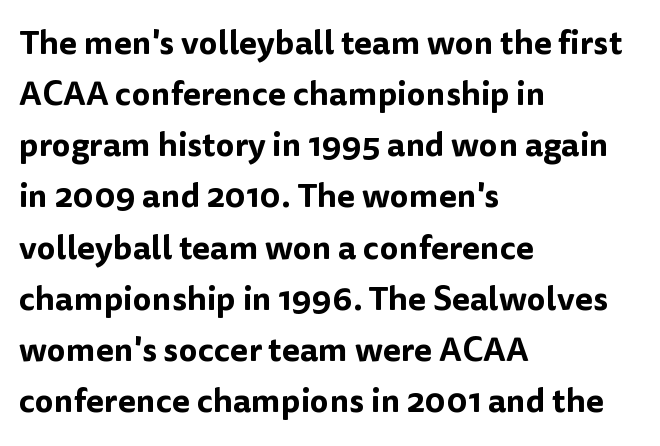
Q: Is the text italic (slanted)? A: No, it is upright.
Q: Is the typeface a serif or a sans-serif typeface? A: Sans-serif.
Q: Is the text underlined? A: No.
Q: How is the paragraph aligned? A: Left-aligned.
Q: Is the spacing between letters normal or unusually wide? A: Normal.
Q: Is the spacing between lines tight, normal or loose? A: Normal.
Q: Width (condensed, normal, or wide)? A: Normal.
Q: Stroke contrast? A: Low.
Q: x-height? A: Medium.
Q: Monospaced? A: No.
